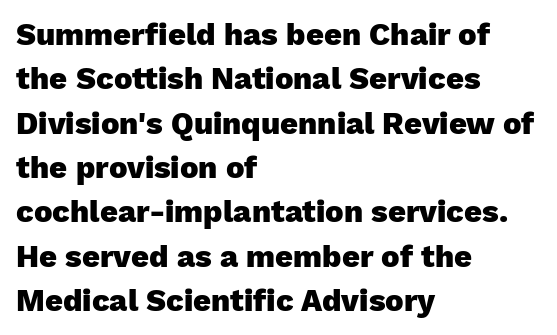
The image shows 31 px heavy sans-serif type, upright; set left-aligned, normal line spacing (1.43x), normal letter spacing, not underlined; low stroke contrast and a medium x-height.
